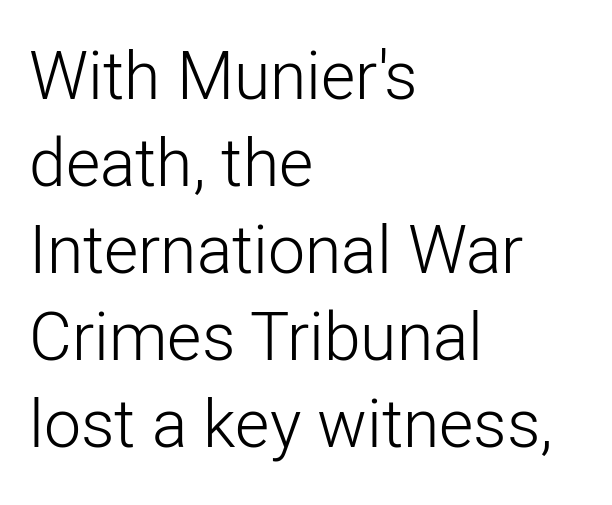
Upright lettering throughout. This rendering employs a face without finishing strokes, i.e., a sans-serif. No word sits above an underline. The setting favours the left margin, as ordinary paragraphs usually do. The passage shown is typed in a proportional face where columns would drift.
